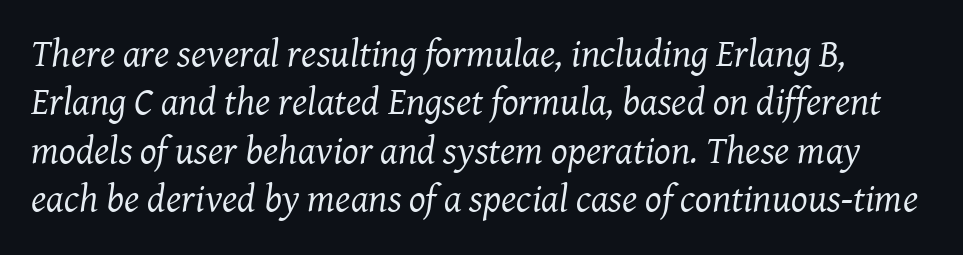
Q: Is the text bold? A: No.
Q: Is the text italic (slanted)? A: Yes, it leans right by about 8 degrees.
Q: Is the typeface a serif or a sans-serif typeface? A: Serif.
Q: Is the text underlined? A: No.
Q: Is the spacing between letters normal or unusually wide? A: Normal.
Q: Width (condensed, normal, or wide)? A: Normal.
Q: Stroke contrast? A: Medium.
Q: x-height? A: Medium.
Q: Monospaced? A: No.
